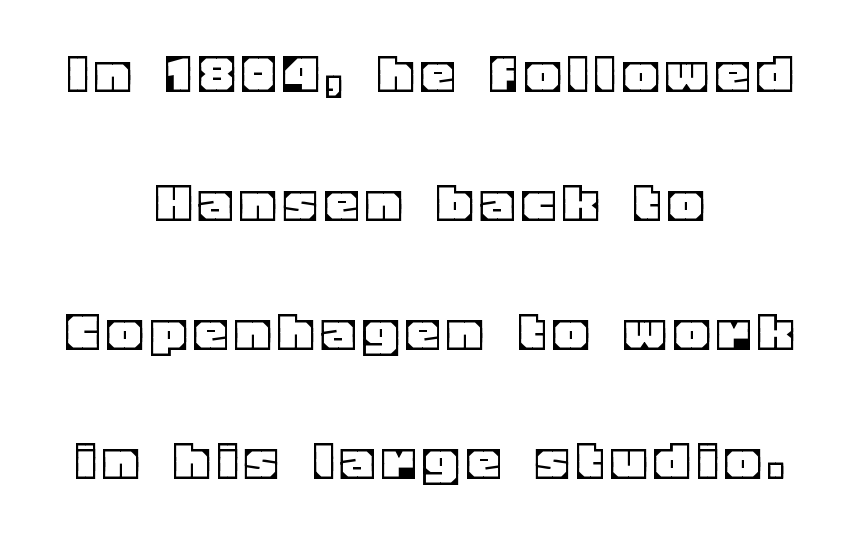
Q: Is the text italic (slanted)? A: No, it is upright.
Q: Is the text underlined? A: No.
Q: How is the paragraph aligned? A: Centered.
Q: Is the spacing between lines tight, normal or loose? A: Loose.
Q: Width (condensed, normal, or wide)? A: Normal.
Q: x-height? A: Large.
Q: Monospaced? A: No.
